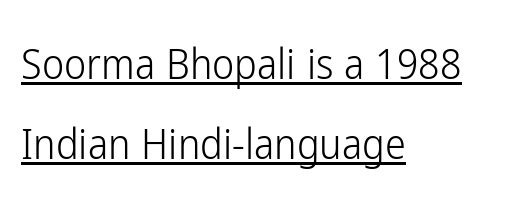
{"serif": "no", "italic": "no", "bold": "no", "weight": "light", "width": "condensed", "stroke_contrast": "low", "x_height": "medium", "monospaced": "no", "underline": "yes", "align": "left", "line_spacing": "loose", "line_spacing_ratio": 1.9, "letter_spacing": "normal", "letter_spacing_em": 0.0, "glyph_px": 42}
